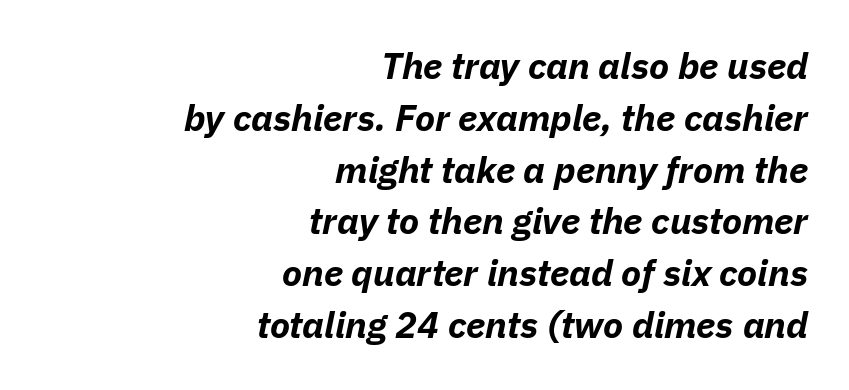
The image shows 37 px bold type, italic (leaning right); set right-aligned, normal line spacing (1.4x), normal letter spacing, not underlined; low stroke contrast and a medium x-height.
